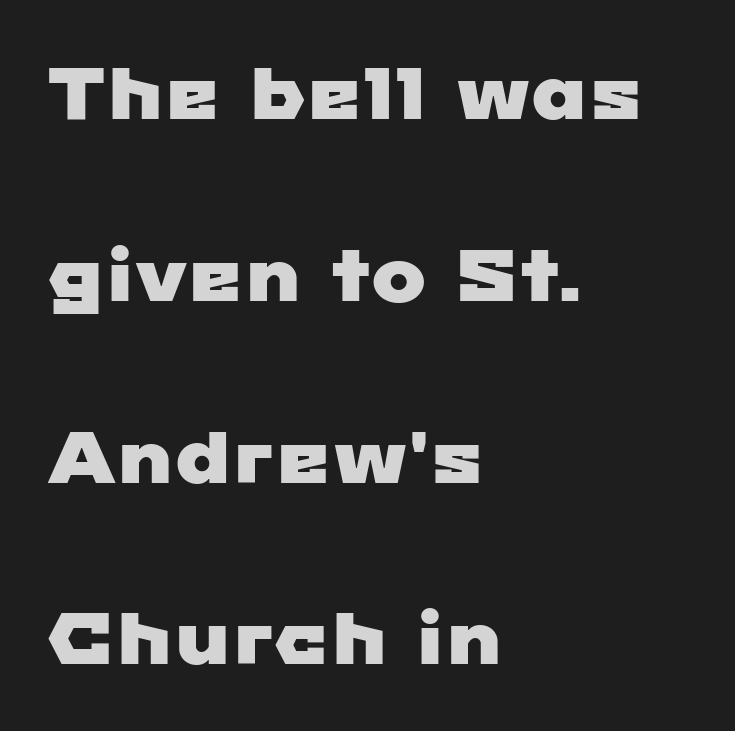
{"serif": "no", "width": "wide", "stroke_contrast": "low", "x_height": "medium", "monospaced": "no", "underline": "no", "align": "left", "line_spacing": "loose", "line_spacing_ratio": 2.49, "letter_spacing": "normal", "letter_spacing_em": 0.0, "glyph_px": 73}
